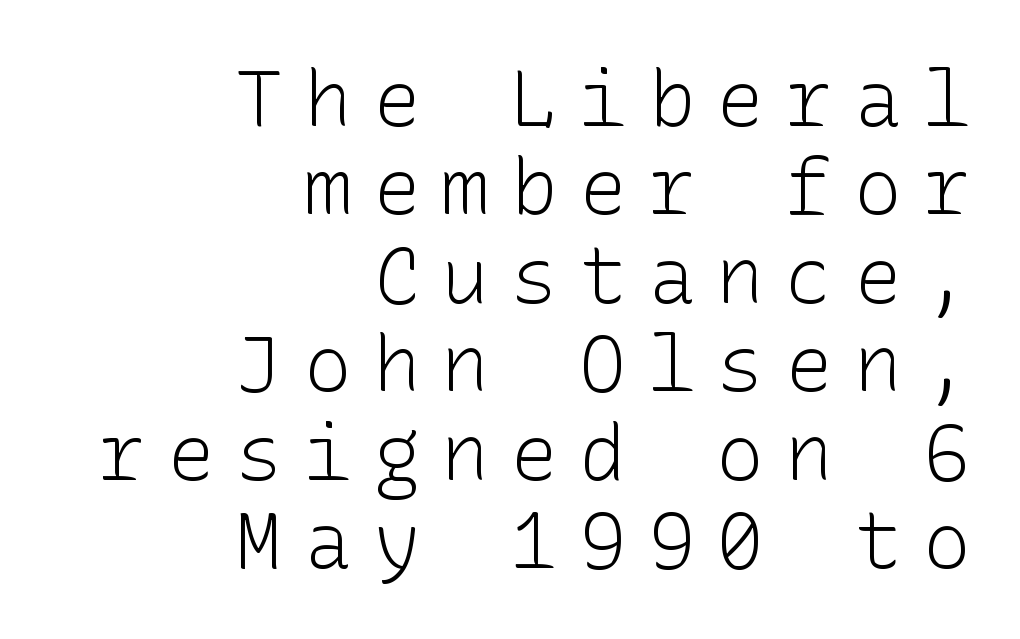
Q: Is the text bold? A: No.
Q: Is the text italic (slanted)? A: No, it is upright.
Q: Is the typeface a serif or a sans-serif typeface? A: Sans-serif.
Q: Is the text underlined? A: No.
Q: How is the paragraph aligned? A: Right-aligned.
Q: Is the spacing between letters normal or unusually wide? A: Unusually wide.
Q: Is the spacing between lines tight, normal or loose? A: Tight.
Q: Width (condensed, normal, or wide)? A: Normal.
Q: Stroke contrast? A: Low.
Q: x-height? A: Medium.
